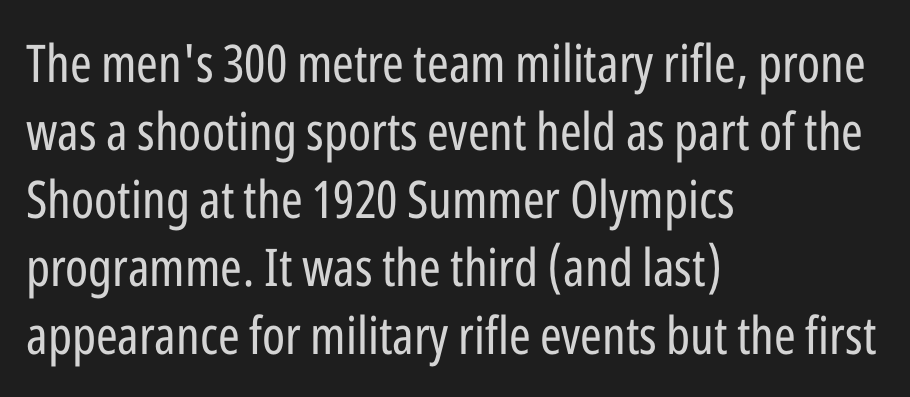
Q: Is the text bold? A: No.
Q: Is the text italic (slanted)? A: No, it is upright.
Q: Is the typeface a serif or a sans-serif typeface? A: Sans-serif.
Q: Is the text underlined? A: No.
Q: How is the paragraph aligned? A: Left-aligned.
Q: Is the spacing between letters normal or unusually wide? A: Normal.
Q: Is the spacing between lines tight, normal or loose? A: Normal.
Q: Width (condensed, normal, or wide)? A: Condensed.
Q: Stroke contrast? A: Low.
Q: x-height? A: Medium.
Q: Monospaced? A: No.
